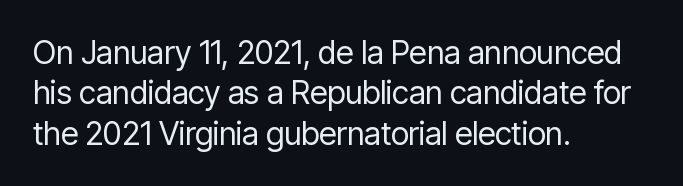
The gap between lines stays unmarked. Is this a fixed-width face? No — the glyphs have proportional, varying widths. What's the leading like? Ordinary, nothing unusual. Unlike italic type, these characters show no tilt at all. Nope, no serifs anywhere on these letters.
